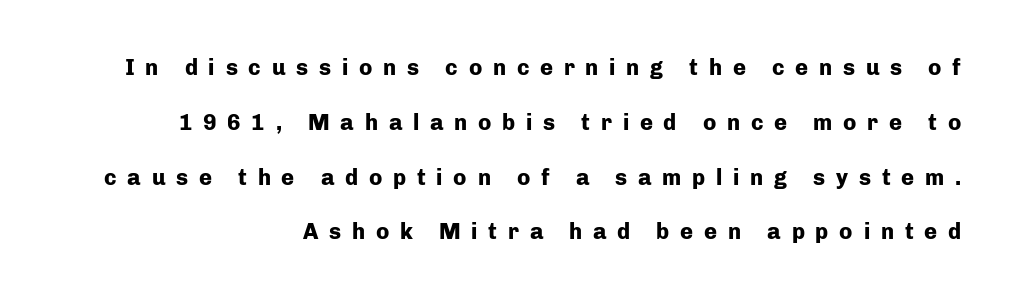
Set as a true bold cut, around the 700 mark. Short note: letters widely spaced. Right-aligned paragraph, ragged on the left. The glyphs are unaccompanied by any horizontal stroke below them. In terms of posture, this sample is upright.
